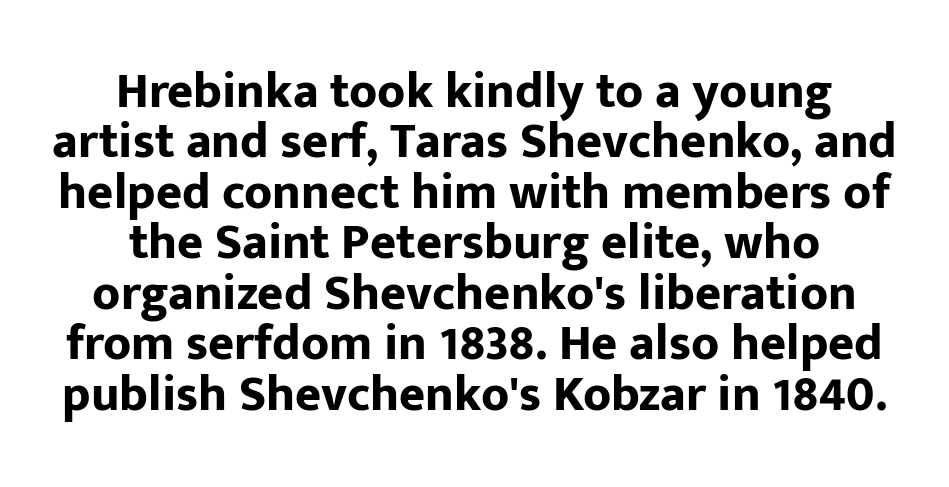
The image shows 50 px bold sans-serif type, upright; set centered, tight line spacing (1.01x), normal letter spacing, not underlined; low stroke contrast and a medium x-height.
